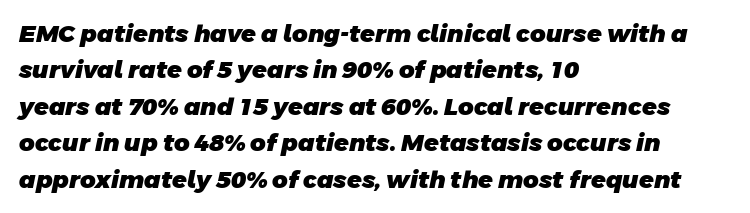
Q: Is the text bold? A: Yes.
Q: Is the text underlined? A: No.
Q: How is the paragraph aligned? A: Left-aligned.
Q: Is the spacing between letters normal or unusually wide? A: Normal.
Q: Is the spacing between lines tight, normal or loose? A: Normal.
